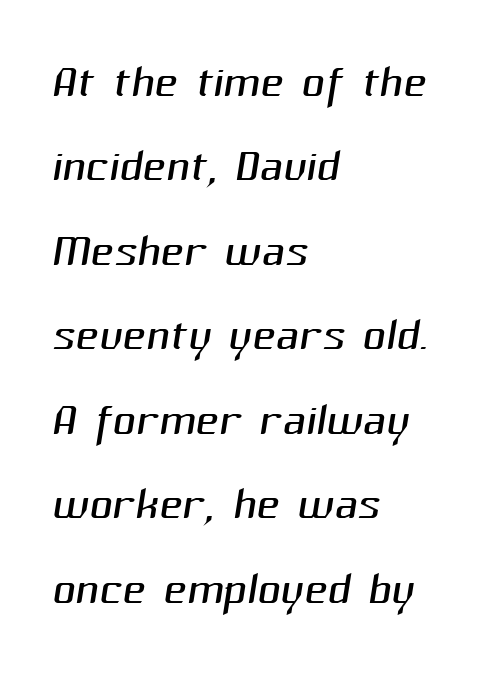
{"serif": "no", "bold": "no", "weight": "light", "width": "normal", "stroke_contrast": "medium", "x_height": "medium", "monospaced": "no", "underline": "no", "align": "left", "line_spacing": "normal", "line_spacing_ratio": 1.32, "letter_spacing": "normal", "letter_spacing_em": 0.0, "glyph_px": 64}
